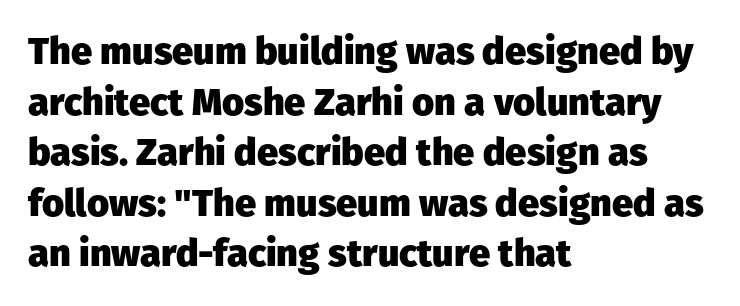
Does the weight exceed regular? Yes, all the way to bold. It's the straight-up-and-down kind of type. The baseline area is clear. Regular leading.
